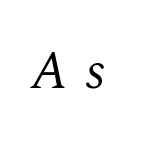
Only glyphs here, with clear space below each row. To sum up the face: it has serifs. Think of a printed novel: that variable character pitch is what you see here. The type is letterspaced generously, with wide tracking. Vertical stems look standard width or narrower in stroke. Slant detected: the letters are inclined.
